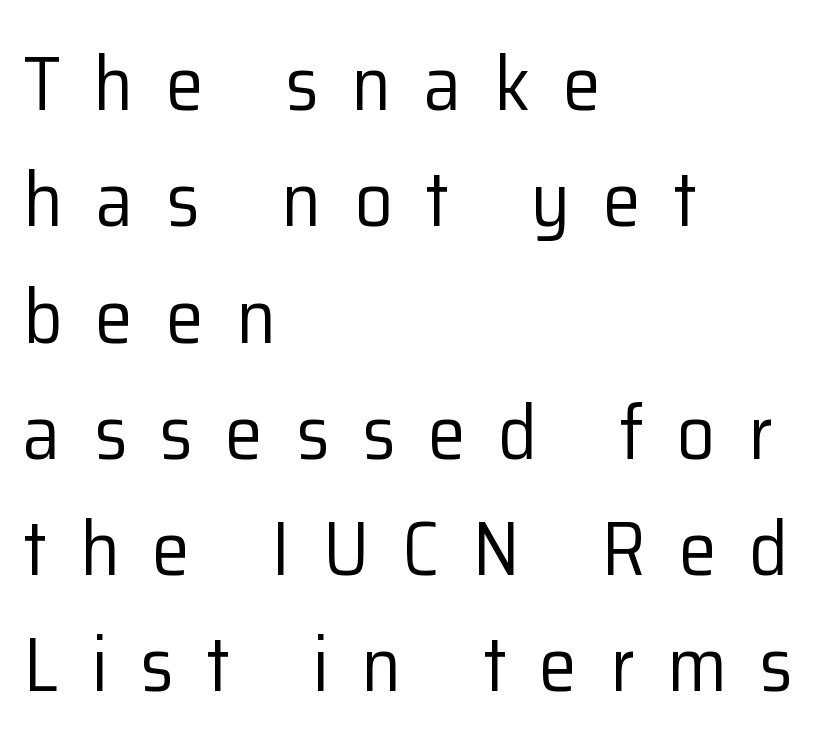
Q: Is the text bold? A: No.
Q: Is the text italic (slanted)? A: No, it is upright.
Q: Is the typeface a serif or a sans-serif typeface? A: Sans-serif.
Q: Is the text underlined? A: No.
Q: How is the paragraph aligned? A: Left-aligned.
Q: Is the spacing between letters normal or unusually wide? A: Unusually wide.
Q: Is the spacing between lines tight, normal or loose? A: Normal.
Q: Width (condensed, normal, or wide)? A: Normal.
Q: Stroke contrast? A: Low.
Q: x-height? A: Medium.
Q: Monospaced? A: No.
